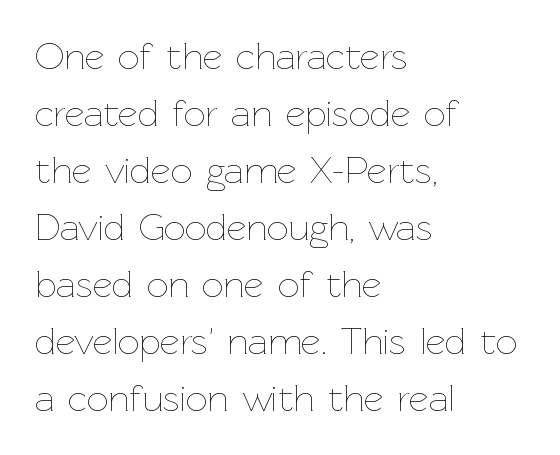
Q: Is the text bold? A: No.
Q: Is the text italic (slanted)? A: No, it is upright.
Q: Is the text underlined? A: No.
Q: How is the paragraph aligned? A: Left-aligned.
Q: Is the spacing between letters normal or unusually wide? A: Normal.
Q: Is the spacing between lines tight, normal or loose? A: Normal.
Q: Width (condensed, normal, or wide)? A: Normal.
Q: Stroke contrast? A: Low.
Q: x-height? A: Medium.
Q: Monospaced? A: No.
